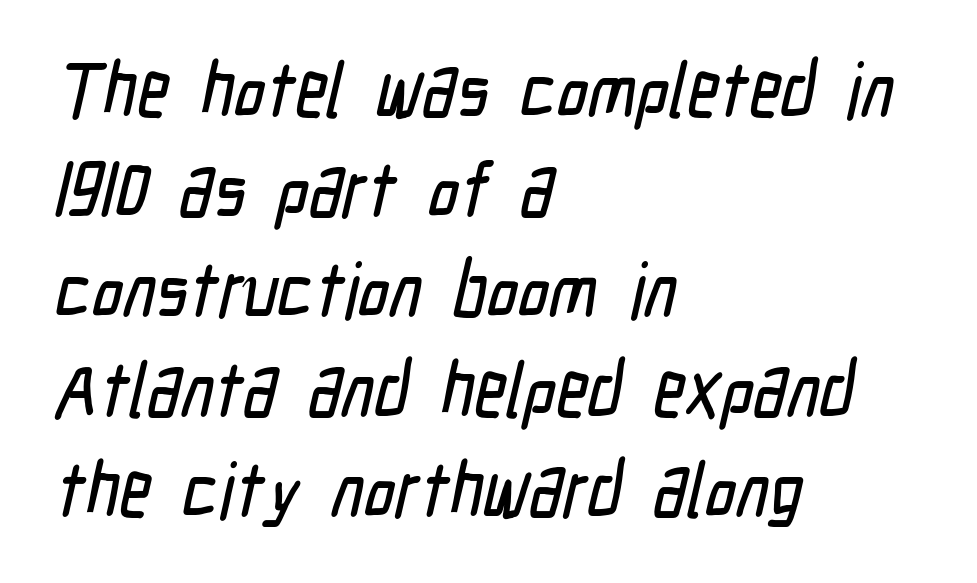
The face used here is proportionally spaced, like ordinary book or web type. Serifs: no, the terminals of the letterforms are clean. In CSS terms this would be text-align: left. Does extra space separate the letters? No, they use regular spacing. Check the space under the baseline: it is left empty. Vertically, the passage feels balanced, rows spaced as you'd expect.
